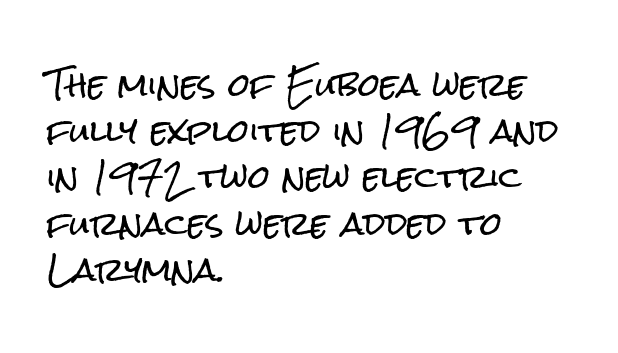
Check where the strokes stop: nothing finishes them off — pure sans. Look at the tracking — it's just the regular setting, nothing added. The letters stand straight up with perfectly vertical stems. This sample is left-justified, so line endings fall wherever the words run out. The string is rendered with underlining switched off. Is this a fixed-width face? No — the glyphs have proportional, varying widths.
